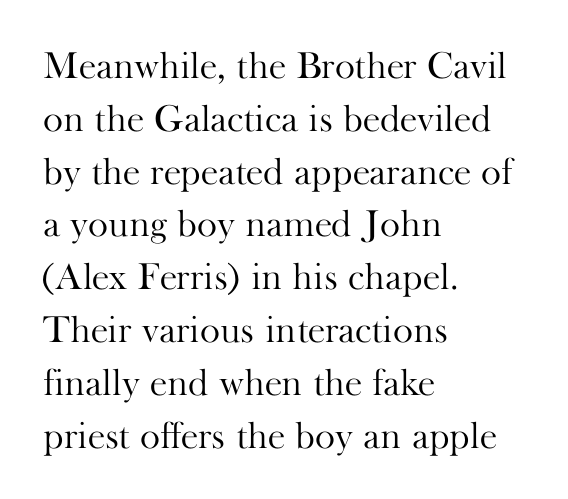
The image shows 38 px light serif type, upright; set left-aligned, normal line spacing (1.39x), normal letter spacing, not underlined; high stroke contrast and a small x-height.
